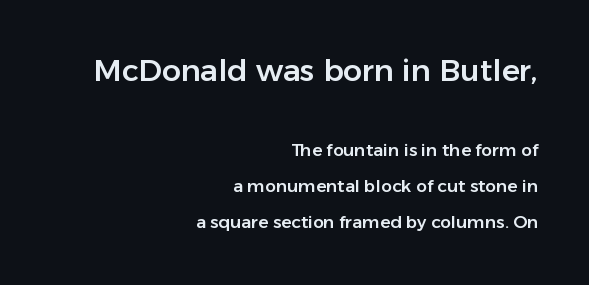
The image shows 30 px sans-serif type, upright; set right-aligned, loose line spacing (2.13x), normal letter spacing, not underlined; the first (top) block is 1.76x larger; low stroke contrast and a medium x-height.
